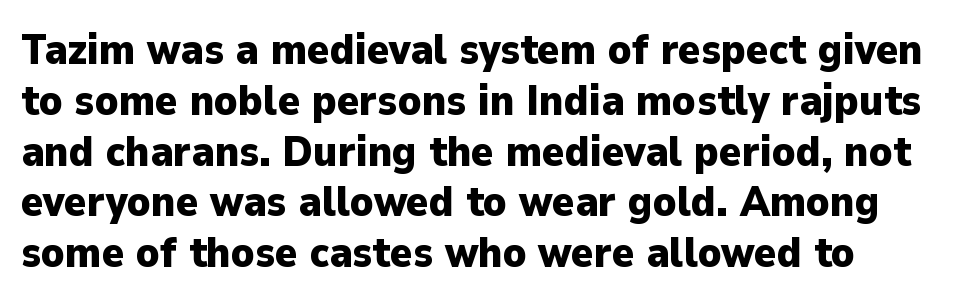
Q: Is the text bold? A: Yes.
Q: Is the text italic (slanted)? A: No, it is upright.
Q: Is the typeface a serif or a sans-serif typeface? A: Sans-serif.
Q: Is the text underlined? A: No.
Q: Is the spacing between letters normal or unusually wide? A: Normal.
Q: Width (condensed, normal, or wide)? A: Normal.
Q: Stroke contrast? A: Low.
Q: x-height? A: Medium.
Q: Monospaced? A: No.
